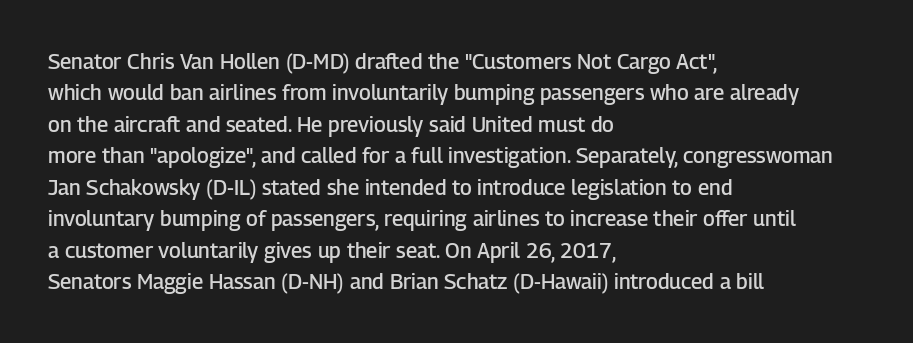
The image shows 21 px text type, upright; set left-aligned, normal line spacing (1.5x), normal letter spacing, not underlined.
